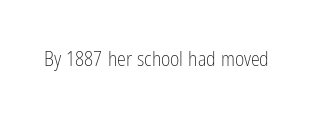
{"italic": "no", "bold": "no", "underline": "no", "letter_spacing": "normal", "letter_spacing_em": 0.0, "glyph_px": 20}
